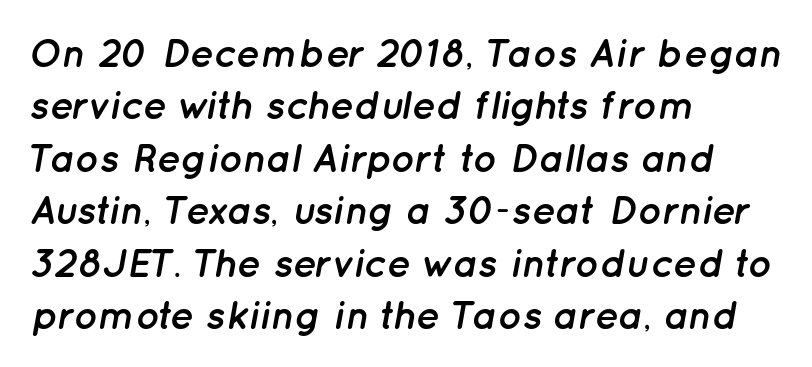
Descenders hang freely into open space. The lines sit at an ordinary, default distance from one another. Caption: standard tracking, unaltered. The rendering uses a bold face; every stroke is thick and dark.
